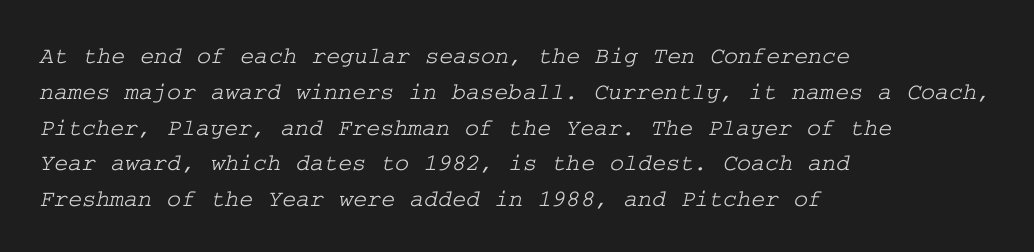
Q: Is the text underlined? A: No.
Q: How is the paragraph aligned? A: Left-aligned.
Q: Is the spacing between letters normal or unusually wide? A: Normal.
Q: Is the spacing between lines tight, normal or loose? A: Normal.
